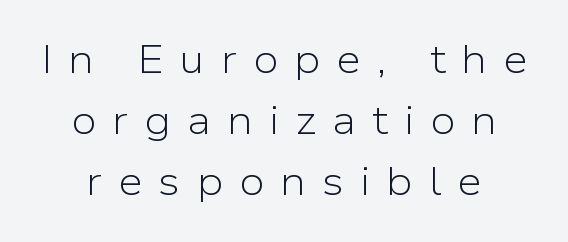
The image shows 40 px light sans-serif type, upright; set centered, normal line spacing (1.52x), unusually wide letter spacing (+0.4 em), not underlined; low stroke contrast and a medium x-height.
